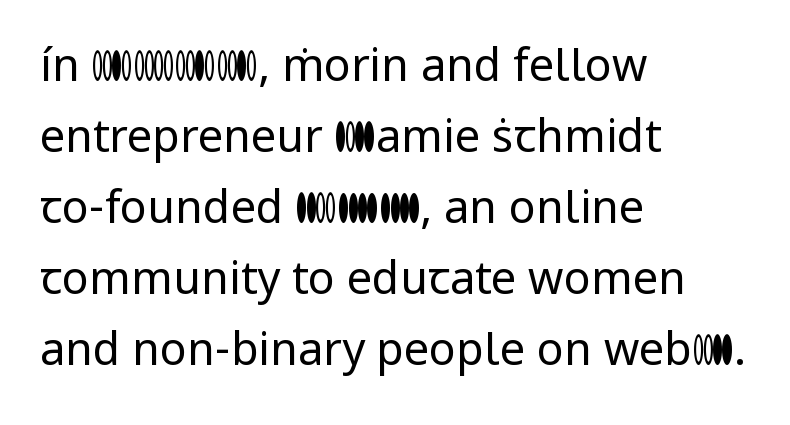
The strokes carry an ordinary text weight at most. Every stem runs plumb, perpendicular to the baseline. This sample keeps an unexceptional amount of space between lines. Does extra space separate the letters? No, they use regular spacing. Is the block centered? No — it sits flush against the left margin. The strip under each line holds only bare page.
